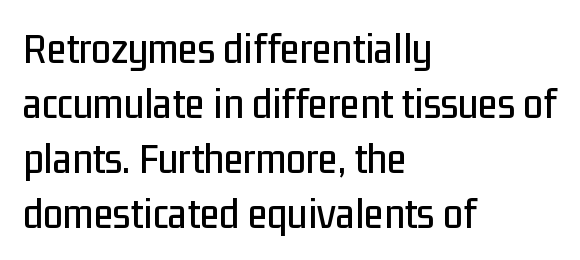
{"serif": "no", "italic": "no", "width": "condensed", "stroke_contrast": "low", "x_height": "medium", "monospaced": "no", "underline": "no", "align": "left", "line_spacing_ratio": 1.22, "letter_spacing": "normal", "letter_spacing_em": 0.0, "glyph_px": 45}
